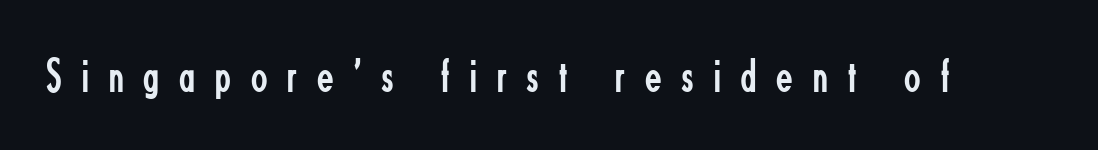
Q: Is the text bold? A: No.
Q: Is the text italic (slanted)? A: No, it is upright.
Q: Is the typeface a serif or a sans-serif typeface? A: Sans-serif.
Q: Is the text underlined? A: No.
Q: Is the spacing between letters normal or unusually wide? A: Unusually wide.
Q: Width (condensed, normal, or wide)? A: Condensed.
Q: Stroke contrast? A: Low.
Q: x-height? A: Small.
Q: Monospaced? A: No.
